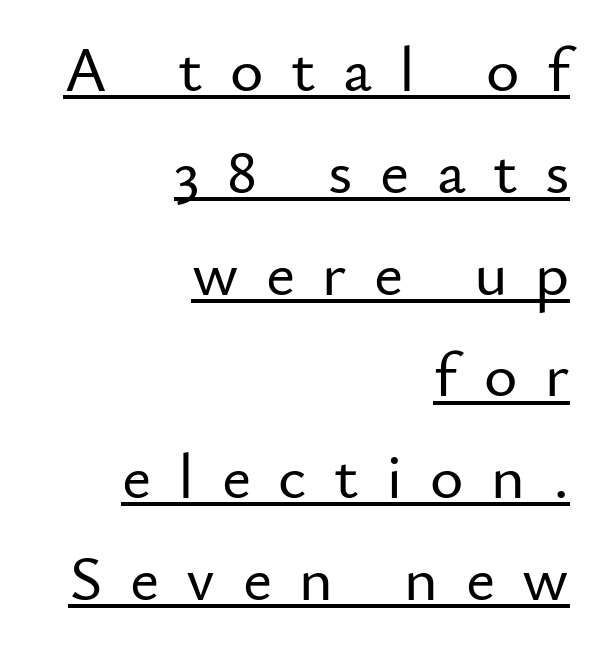
The image shows 64 px sans-serif type, upright; set right-aligned, normal line spacing (1.59x), unusually wide letter spacing (+0.43 em), underlined; low stroke contrast and a small x-height.
